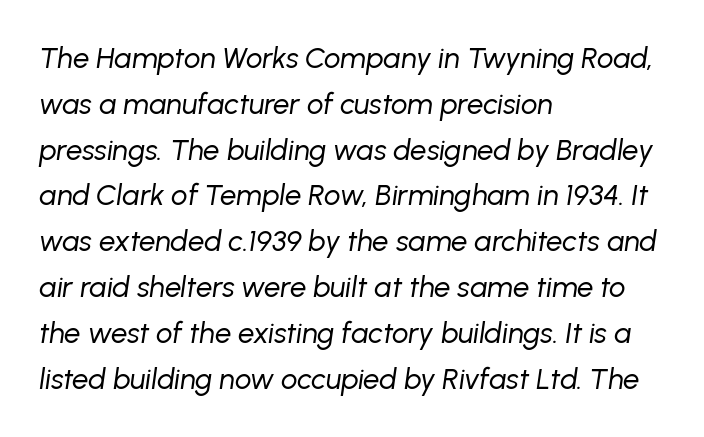
{"italic": "yes", "lean": "right", "slant_degrees": 8, "bold": "no", "weight": "regular", "width": "normal", "stroke_contrast": "low", "x_height": "medium", "monospaced": "no", "underline": "no", "align": "left", "line_spacing": "normal", "line_spacing_ratio": 1.58, "letter_spacing": "normal", "letter_spacing_em": 0.0, "glyph_px": 29}
